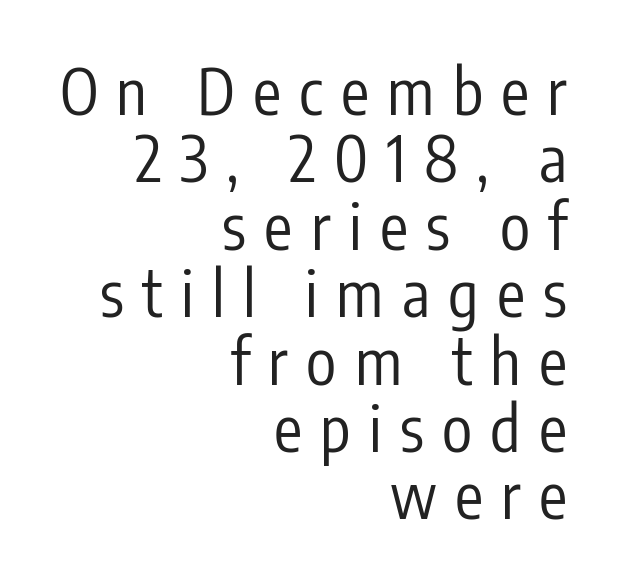
{"serif": "no", "italic": "no", "bold": "no", "weight": "regular", "width": "condensed", "stroke_contrast": "low", "x_height": "medium", "monospaced": "no", "underline": "no", "align": "right", "line_spacing": "tight", "line_spacing_ratio": 1.07, "letter_spacing": "wide", "letter_spacing_em": 0.29, "glyph_px": 63}
